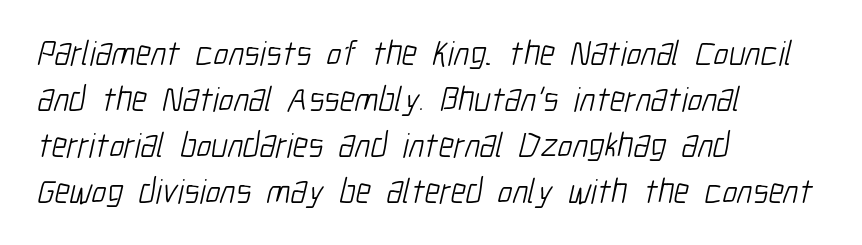
The image shows 35 px light, condensed sans-serif type; set left-aligned, normal line spacing (1.31x), normal letter spacing, not underlined; low stroke contrast and a medium x-height.
